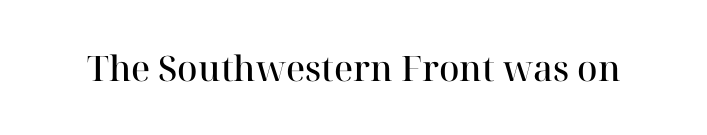
{"serif": "yes", "italic": "no", "bold": "semi", "weight": "semibold", "width": "normal", "stroke_contrast": "high", "x_height": "medium", "monospaced": "no", "underline": "no", "letter_spacing": "normal", "letter_spacing_em": 0.0, "glyph_px": 35}
